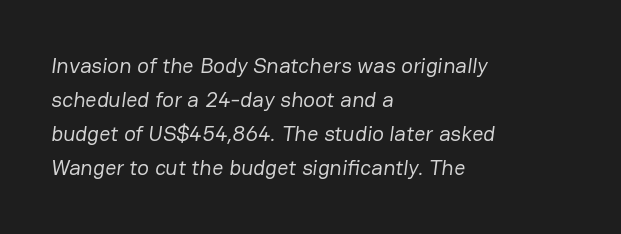
The image shows 22 px text type; set left-aligned, normal line spacing (1.55x), normal letter spacing, not underlined.
